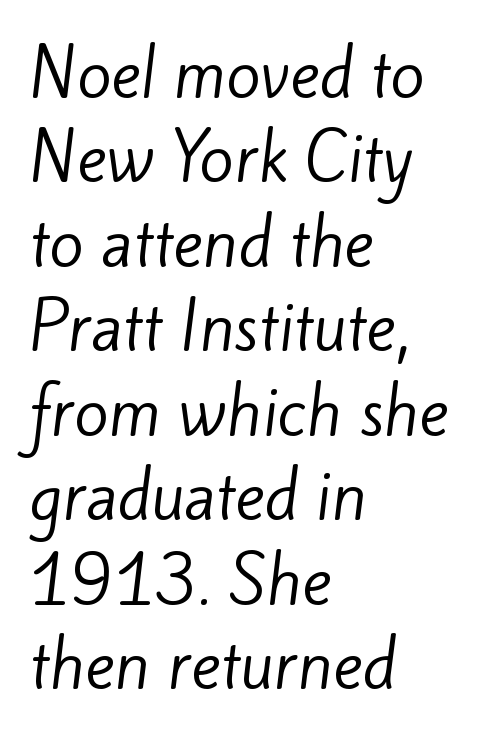
{"serif": "no", "bold": "no", "weight": "regular", "width": "normal", "stroke_contrast": "low", "x_height": "small", "monospaced": "no", "underline": "no", "align": "left", "line_spacing": "normal", "line_spacing_ratio": 1.34, "letter_spacing": "normal", "letter_spacing_em": 0.0, "glyph_px": 63}
